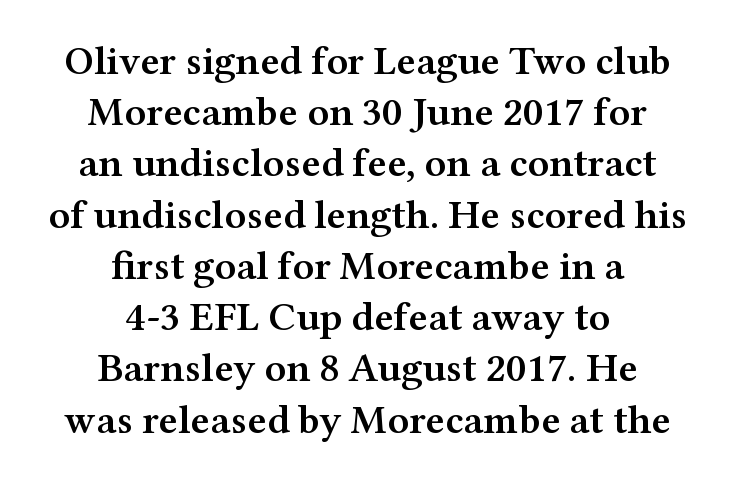
Yep, those are serifs on the letters. A typesetter would call this leading conventional body-copy spacing. The sample has been set in demibold, a notch under bold. The passage shown is typed in a proportional face where columns would drift. Casual observation: everything's sitting right in the middle. Default kerning and tracking; the words read as compact shapes.
